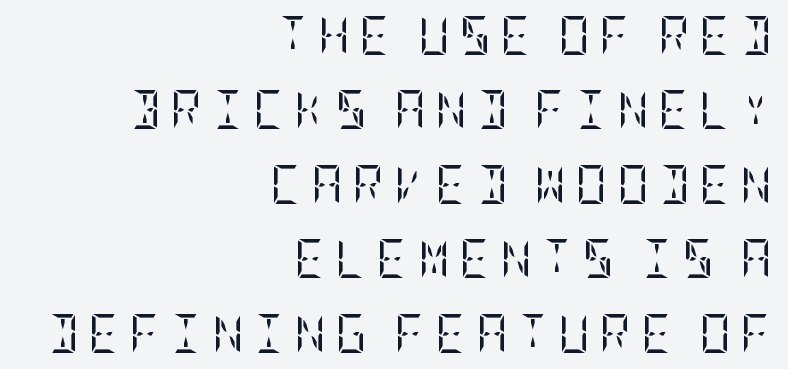
The image shows 39 px regular-weight, condensed serif type, upright; set right-aligned, loose line spacing (1.91x), unusually wide letter spacing (+0.24 em), not underlined; low stroke contrast and a large x-height.
